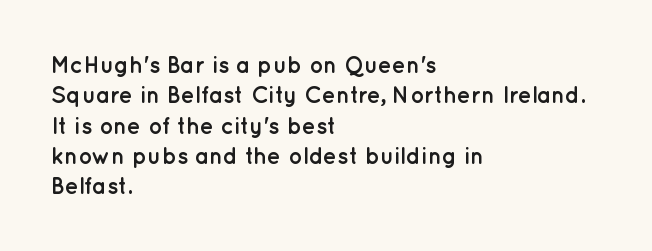
{"italic": "no", "bold": "yes", "underline": "no", "align": "left", "line_spacing": "normal", "line_spacing_ratio": 1.32, "letter_spacing": "normal", "letter_spacing_em": 0.0, "glyph_px": 23}
